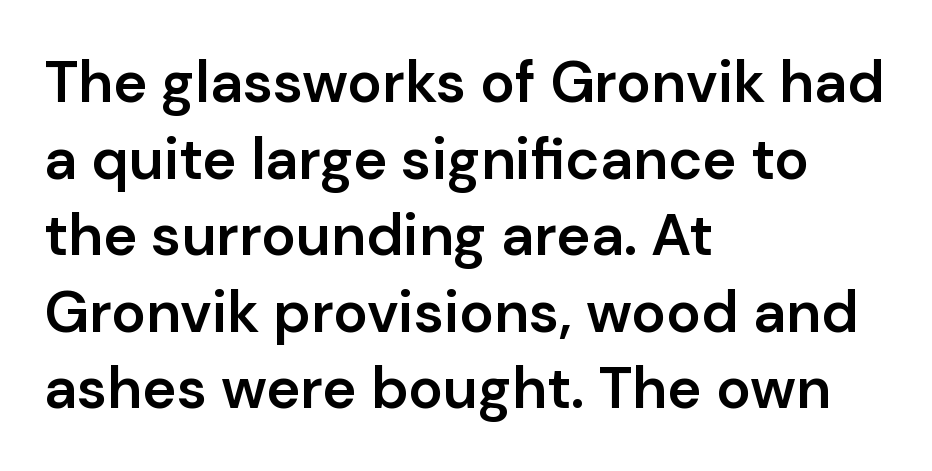
{"serif": "no", "italic": "no", "bold": "semi", "weight": "semibold", "width": "normal", "stroke_contrast": "low", "x_height": "medium", "monospaced": "no", "underline": "no", "align": "left", "line_spacing": "normal", "line_spacing_ratio": 1.32, "letter_spacing": "normal", "letter_spacing_em": 0.0, "glyph_px": 58}
